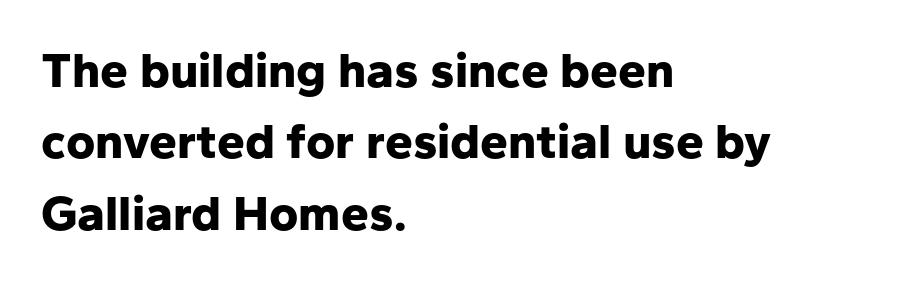
Are there feet on the stems? There aren't — it's a sans. Looks like regular typesetting: each glyph gets only the width it needs. When letters stand straight like this, we call the style roman or upright. Notice how the passage keeps a crisp vertical edge on the left only.
